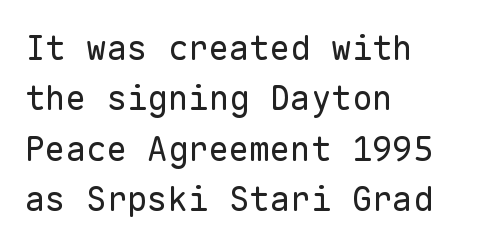
Q: Is the text bold? A: No.
Q: Is the text italic (slanted)? A: No, it is upright.
Q: Is the typeface a serif or a sans-serif typeface? A: Sans-serif.
Q: Is the text underlined? A: No.
Q: How is the paragraph aligned? A: Left-aligned.
Q: Is the spacing between letters normal or unusually wide? A: Normal.
Q: Is the spacing between lines tight, normal or loose? A: Normal.
Q: Width (condensed, normal, or wide)? A: Normal.
Q: Stroke contrast? A: Low.
Q: x-height? A: Medium.
Q: Monospaced? A: Yes.
